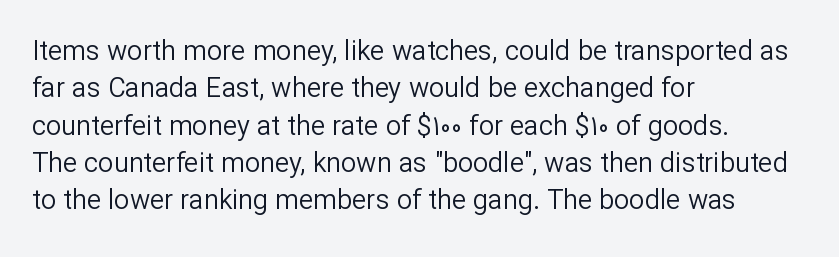
Interline gaps are of average width in this sample. Inter-character spacing is left at the font's built-in metrics. If you drew a line through each stem, it would be perfectly vertical. Words float on clear page, feet unadorned. Each line starts at the same left margin while the right side varies.
